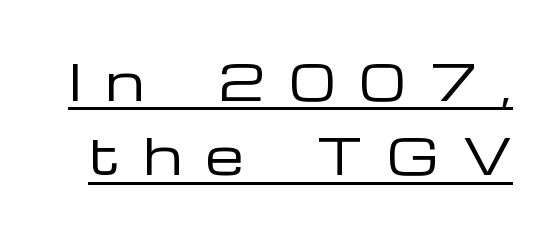
The image shows 49 px regular-weight, wide sans-serif type, upright; set normal line spacing (1.52x), unusually wide letter spacing (+0.49 em), underlined; low stroke contrast and a medium x-height.
